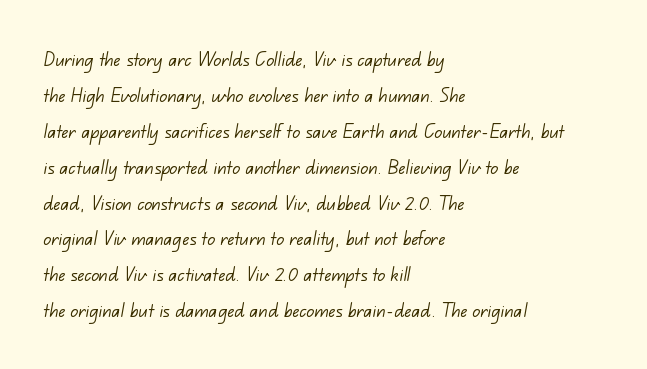
Q: Is the text bold? A: No.
Q: Is the text underlined? A: No.
Q: How is the paragraph aligned? A: Left-aligned.
Q: Is the spacing between letters normal or unusually wide? A: Normal.
Q: Is the spacing between lines tight, normal or loose? A: Normal.
